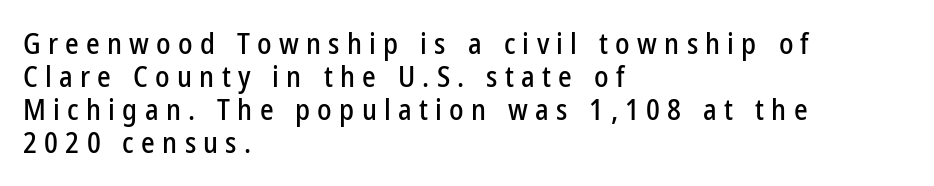
When letters stand straight like this, we call the style roman or upright. A classic flush-left, rag-right setting is used for this passage. Each row of text sits above clean, open space. Very little white space separates one row of letters from the next. Letter spacing: wide. Classification — sans serif.
